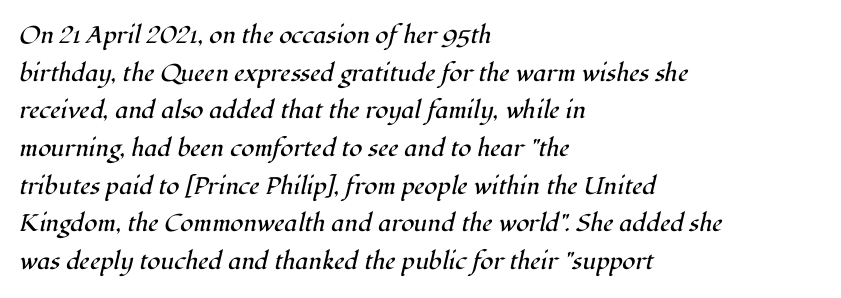
{"italic": "yes", "lean": "right", "slant_degrees": 12, "bold": "no", "underline": "no", "align": "left", "line_spacing": "normal", "line_spacing_ratio": 1.57, "letter_spacing": "normal", "letter_spacing_em": 0.0, "glyph_px": 24}
